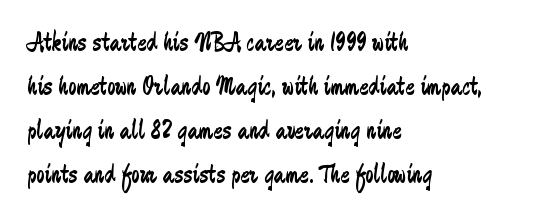
Q: Is the text bold? A: No.
Q: Is the text italic (slanted)? A: Yes.
Q: Is the typeface a serif or a sans-serif typeface? A: Sans-serif.
Q: Is the text underlined? A: No.
Q: How is the paragraph aligned? A: Left-aligned.
Q: Is the spacing between letters normal or unusually wide? A: Normal.
Q: Is the spacing between lines tight, normal or loose? A: Normal.
Q: Width (condensed, normal, or wide)? A: Condensed.
Q: Stroke contrast? A: Low.
Q: x-height? A: Medium.
Q: Monospaced? A: No.
